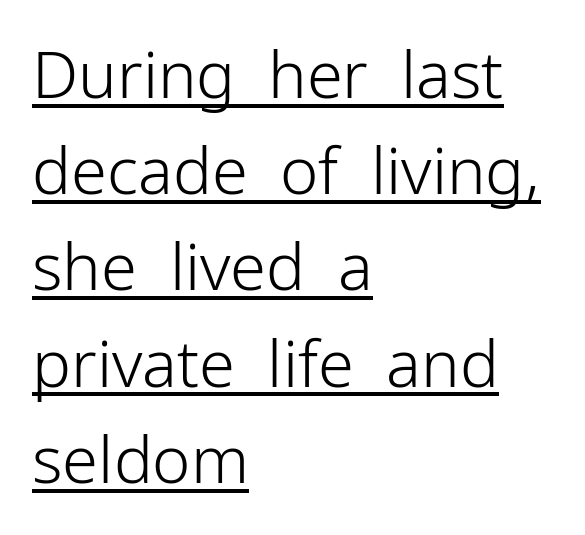
No feet cap the strokes, marking this as sans-serif type. Teacher's note: observe the even left margin — that is flush-left alignment. Caption: lettering with a line underneath. The typography opts for an upright posture over an oblique one. Nothing unusual about the tracking: characters are spaced as the font intends.
